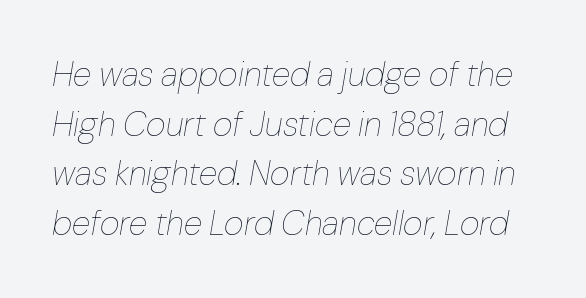
The image shows 34 px thin type, italic (leaning right); set normal line spacing (1.46x), normal letter spacing, not underlined; low stroke contrast and a medium x-height.
